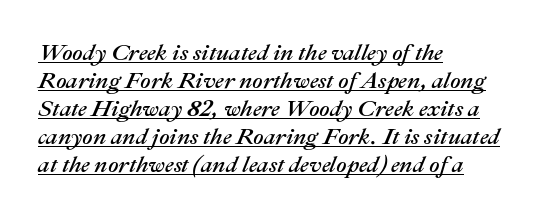
{"italic": "yes", "lean": "right", "slant_degrees": 22, "underline": "yes", "align": "left", "line_spacing_ratio": 1.22, "letter_spacing": "normal", "letter_spacing_em": 0.0, "glyph_px": 23}
